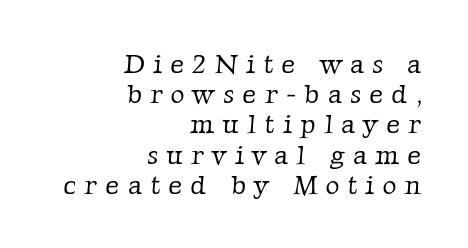
Q: Is the text bold? A: No.
Q: Is the text underlined? A: No.
Q: How is the paragraph aligned? A: Right-aligned.
Q: Is the spacing between letters normal or unusually wide? A: Unusually wide.
Q: Is the spacing between lines tight, normal or loose? A: Tight.
